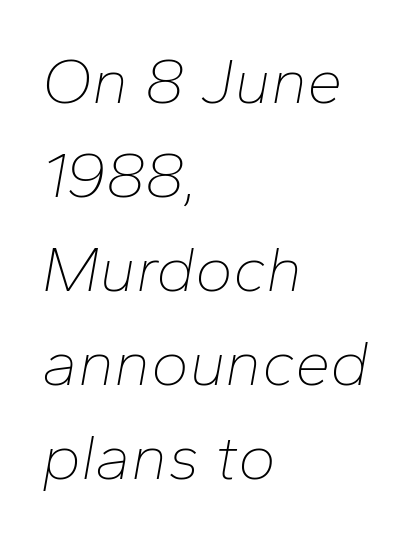
Q: Is the text bold? A: No.
Q: Is the text italic (slanted)? A: Yes, it leans right by about 10 degrees.
Q: Is the text underlined? A: No.
Q: How is the paragraph aligned? A: Left-aligned.
Q: Is the spacing between letters normal or unusually wide? A: Normal.
Q: Is the spacing between lines tight, normal or loose? A: Normal.
Q: Width (condensed, normal, or wide)? A: Normal.
Q: Stroke contrast? A: Low.
Q: x-height? A: Medium.
Q: Monospaced? A: No.
